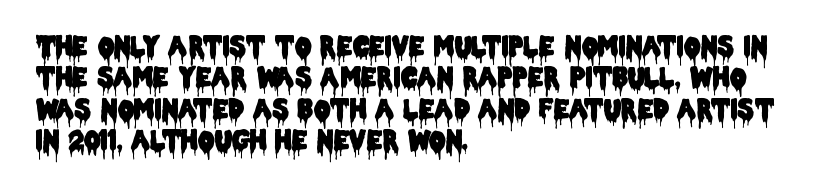
The image shows 26 px text type, upright; set left-aligned, line spacing 1.21x, normal letter spacing, not underlined.
